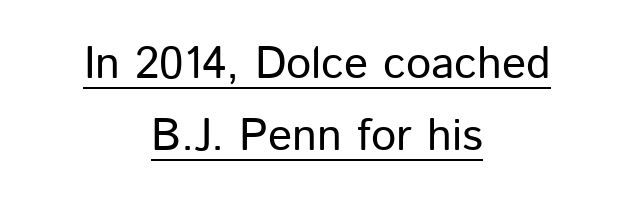
{"serif": "no", "italic": "no", "bold": "no", "weight": "regular", "width": "normal", "stroke_contrast": "low", "x_height": "medium", "monospaced": "no", "underline": "yes", "align": "center", "line_spacing": "normal", "line_spacing_ratio": 1.61, "letter_spacing": "normal", "letter_spacing_em": 0.0, "glyph_px": 45}
